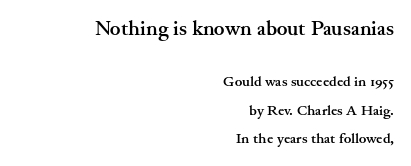
In terms of letterspacing, this is plain default setting. Upright lettering throughout. The upper block of text is set noticeably larger than the block beneath it. Notice how the passage keeps a crisp vertical edge on the right only.
